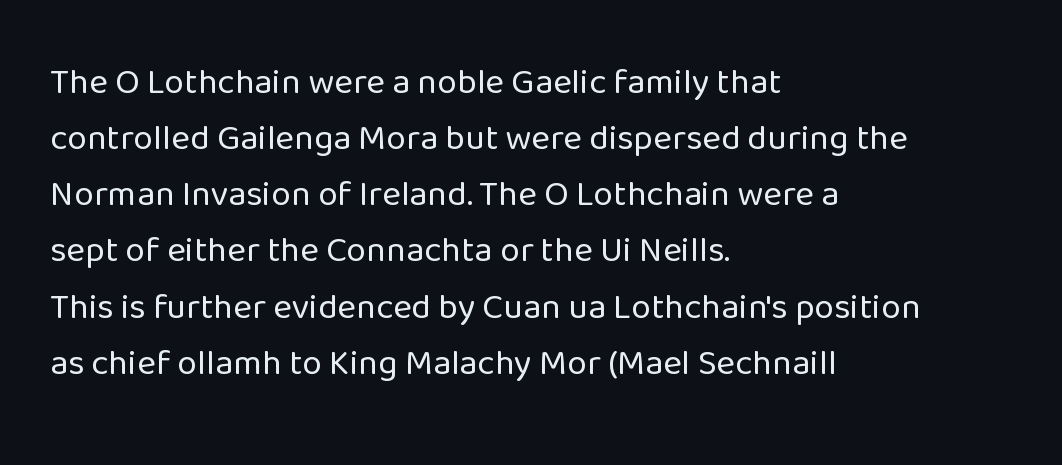
{"serif": "no", "italic": "no", "bold": "no", "weight": "regular", "width": "normal", "stroke_contrast": "low", "x_height": "medium", "monospaced": "no", "underline": "no", "align": "left", "line_spacing": "normal", "line_spacing_ratio": 1.56, "letter_spacing": "normal", "letter_spacing_em": 0.0, "glyph_px": 36}
